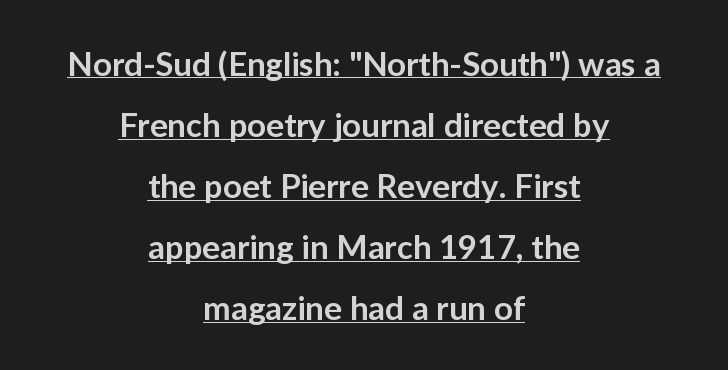
The image shows 33 px semibold sans-serif type, upright; set centered, line spacing 1.85x, normal letter spacing, underlined; low stroke contrast and a medium x-height.
